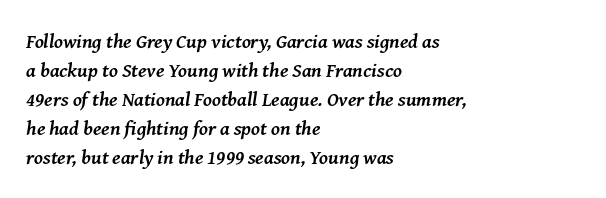
{"italic": "yes", "lean": "right", "slant_degrees": 8, "bold": "yes", "underline": "no", "align": "left", "line_spacing": "normal", "line_spacing_ratio": 1.45, "letter_spacing": "normal", "letter_spacing_em": 0.0, "glyph_px": 20}
